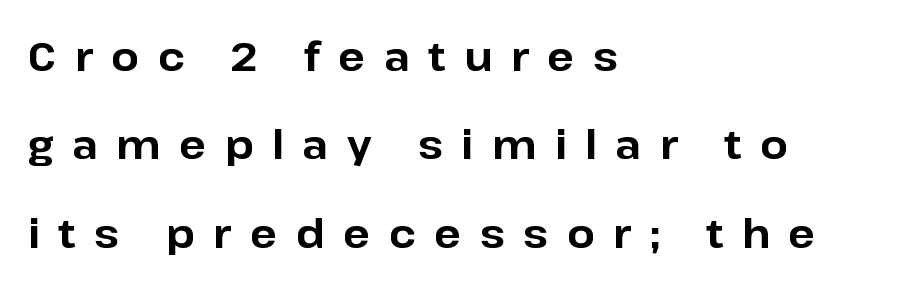
Vertical spacing — loose. Between one letter and the next there's a generous, obvious gap. The axis of the letterforms is exactly vertical. This sample has the flowing, uneven cadence of proportional lettering. These lines are set flush left with a ragged right edge. These lines carry a lot of weight — the face is fully bold.
